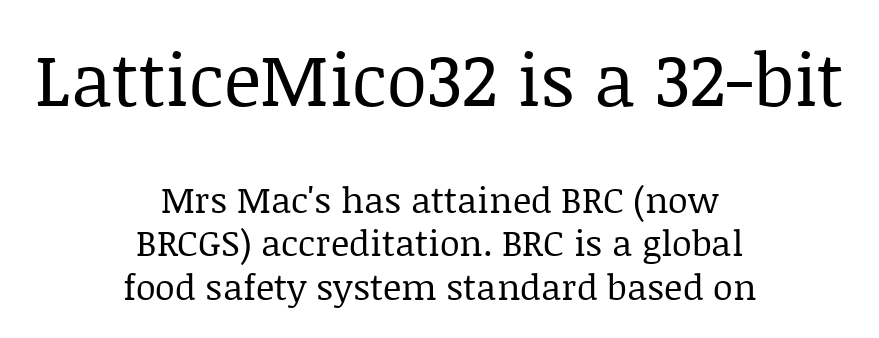
Q: Is the text bold? A: No.
Q: Is the text italic (slanted)? A: No, it is upright.
Q: Is the typeface a serif or a sans-serif typeface? A: Serif.
Q: Is the text underlined? A: No.
Q: How is the paragraph aligned? A: Centered.
Q: Is the spacing between letters normal or unusually wide? A: Normal.
Q: Which block of text is set in a larger size, the first (top) or the second (bottom)? A: The first (top) one.
Q: Width (condensed, normal, or wide)? A: Normal.
Q: Stroke contrast? A: Low.
Q: x-height? A: Large.
Q: Monospaced? A: No.
